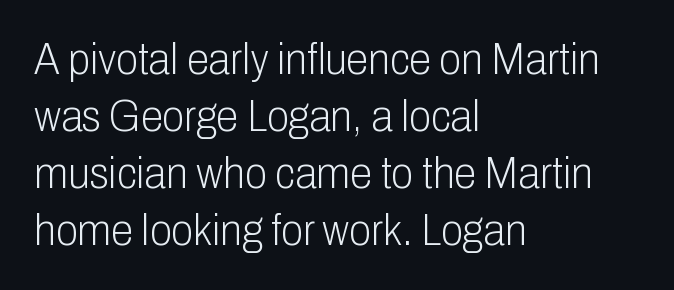
Proportional: the letters do not fall into vertical columns. Serif or sans? Sans — the stroke terminals are bare. On a weight scale, this lands at 450 or below. One glance says typical: line gaps are just what's usual. Italic? Not at all — the glyphs are vertical.
